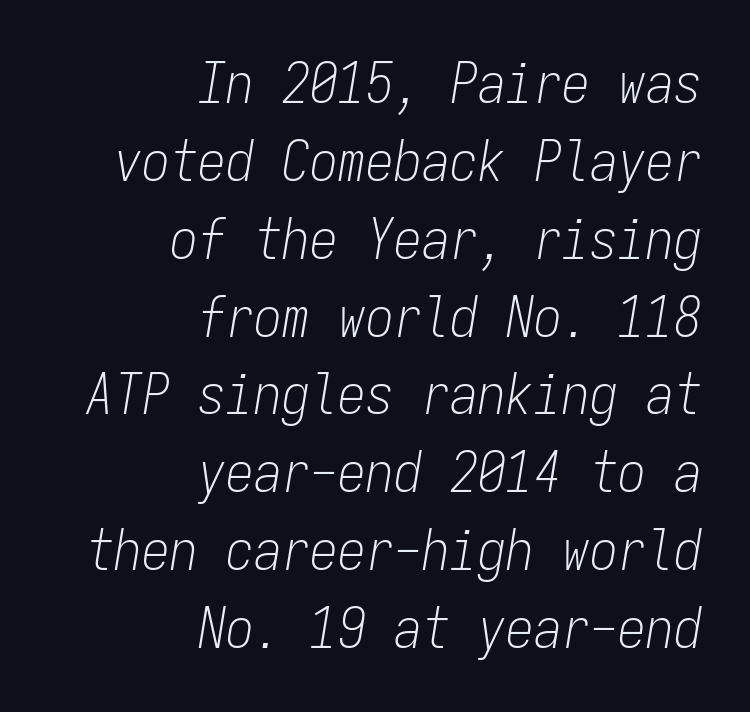
Q: Is the text bold? A: No.
Q: Is the text italic (slanted)? A: Yes, it leans right by about 9 degrees.
Q: Is the text underlined? A: No.
Q: How is the paragraph aligned? A: Right-aligned.
Q: Is the spacing between letters normal or unusually wide? A: Normal.
Q: Is the spacing between lines tight, normal or loose? A: Normal.
Q: Width (condensed, normal, or wide)? A: Condensed.
Q: Stroke contrast? A: Low.
Q: x-height? A: Medium.
Q: Monospaced? A: Yes.
